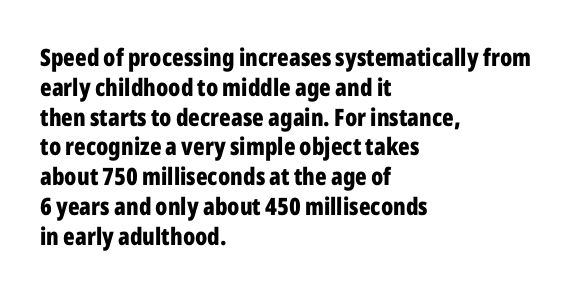
Every character sits straight up, as roman type does. This rendering uses left alignment, leaving the right contour irregular. Letters rest on an invisible, unmarked baseline. The passage shown has conventional tracking throughout. Pretty heavy lettering here — definitely bold.
